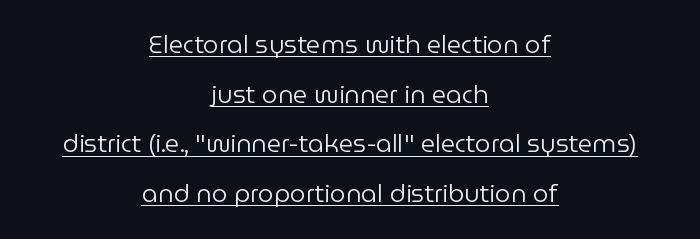
{"italic": "no", "bold": "no", "underline": "yes", "align": "center", "line_spacing": "loose", "line_spacing_ratio": 1.99, "letter_spacing": "normal", "letter_spacing_em": 0.0, "glyph_px": 25}
